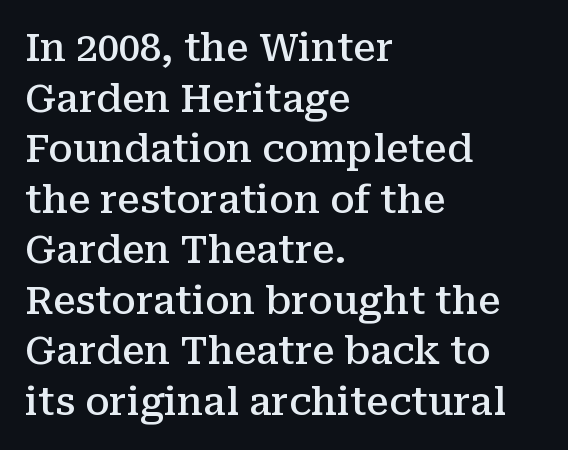
Reading down the column, the eye jumps a familiar distance to each next line. Type without underlining. You could not count columns in this text — the font is proportionally spaced. Note: serifs present on the glyphs. Every stem runs plumb, perpendicular to the baseline. The rendering uses a semibold face; strokes are thickened but not to full bold.
